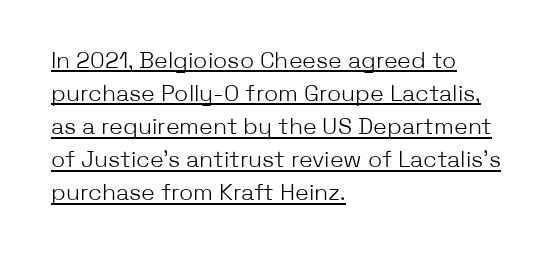
{"italic": "no", "bold": "no", "underline": "yes", "align": "left", "line_spacing": "normal", "line_spacing_ratio": 1.44, "letter_spacing": "normal", "letter_spacing_em": 0.0, "glyph_px": 23}
